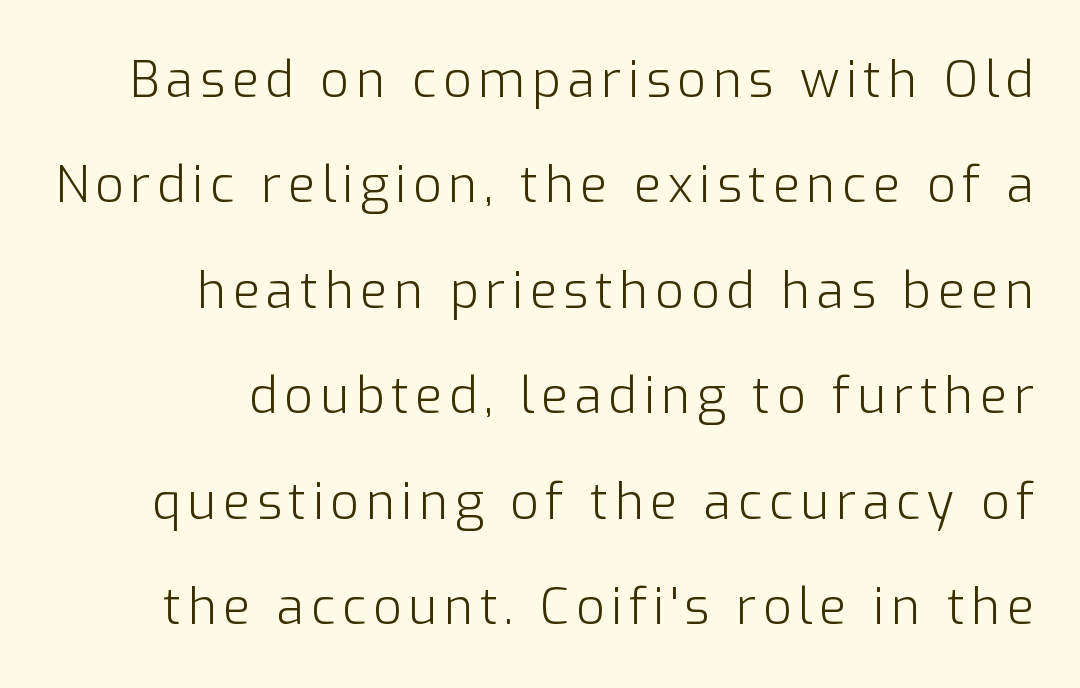
{"serif": "no", "italic": "no", "bold": "no", "weight": "light", "width": "normal", "stroke_contrast": "low", "x_height": "medium", "monospaced": "no", "underline": "no", "align": "right", "line_spacing": "loose", "line_spacing_ratio": 2.11, "glyph_px": 50}
